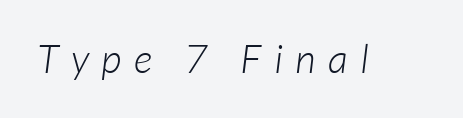
The image shows 40 px light sans-serif type; set unusually wide letter spacing (+0.31 em), not underlined; low stroke contrast and a medium x-height.
